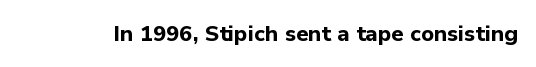
Q: Is the text bold? A: Yes.
Q: Is the text italic (slanted)? A: No, it is upright.
Q: Is the text underlined? A: No.
Q: Is the spacing between letters normal or unusually wide? A: Normal.
